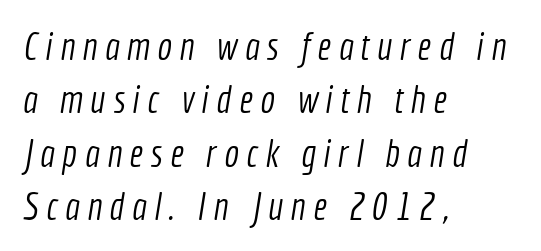
The designer went with a sans here, leaving each stem footless. The string is rendered with underlining switched off. Each letter keeps its own natural width here, so spacing adapts to shape. The block of text has a typical density, with ordinary space between rows.
